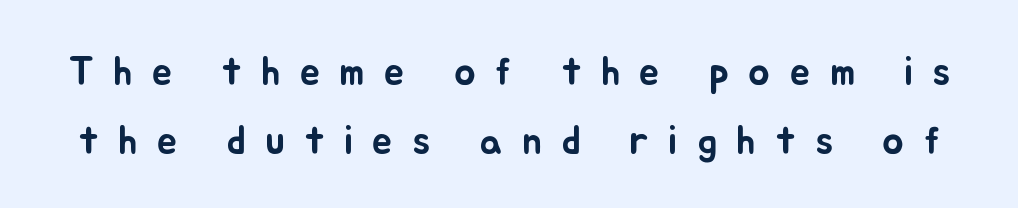
The image shows 40 px text type, upright; set line spacing 1.73x, unusually wide letter spacing (+0.49 em), not underlined; low stroke contrast and a small x-height.
